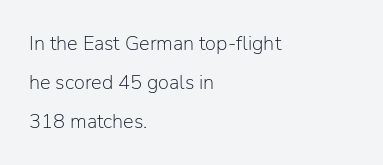
The image shows 20 px text type, upright; set left-aligned, loose line spacing (1.94x), normal letter spacing, not underlined.
